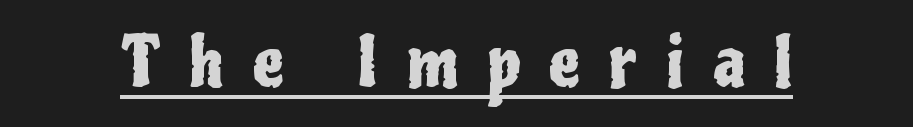
Q: Is the text italic (slanted)? A: No, it is upright.
Q: Is the typeface a serif or a sans-serif typeface? A: Sans-serif.
Q: Is the text underlined? A: Yes.
Q: Is the spacing between letters normal or unusually wide? A: Unusually wide.
Q: Width (condensed, normal, or wide)? A: Condensed.
Q: Stroke contrast? A: Low.
Q: x-height? A: Medium.
Q: Monospaced? A: No.
